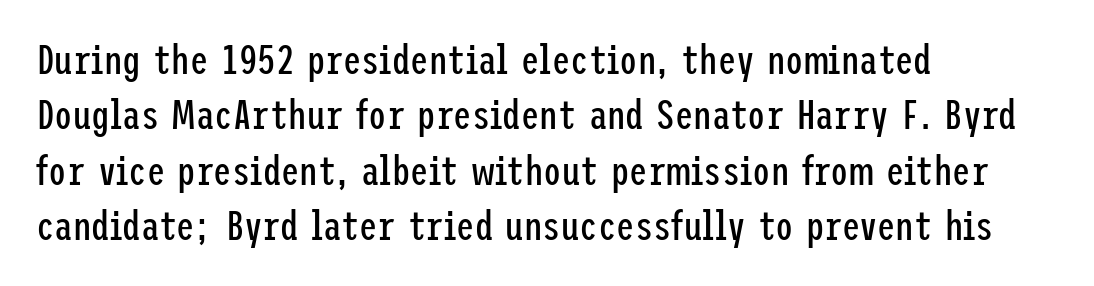
{"serif": "no", "italic": "no", "bold": "no", "weight": "regular", "width": "condensed", "stroke_contrast": "low", "x_height": "medium", "underline": "no", "align": "left", "line_spacing": "normal", "line_spacing_ratio": 1.35, "letter_spacing": "normal", "letter_spacing_em": 0.0, "glyph_px": 41}
